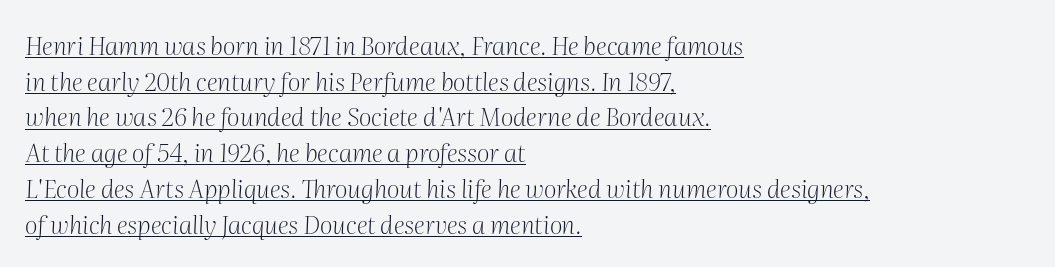
{"italic": "yes", "lean": "right", "slant_degrees": 2, "bold": "no", "underline": "yes", "align": "left", "line_spacing": "normal", "line_spacing_ratio": 1.43, "letter_spacing": "normal", "letter_spacing_em": 0.0, "glyph_px": 25}
